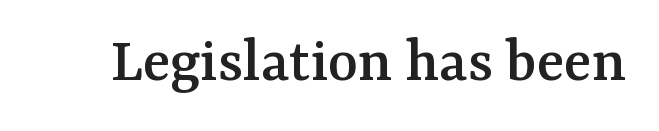
A typesetter would mark this as roman, not italic. Students, note that the glyphs here touch the page at normal intervals. The passage shown is typed in a proportional face where columns would drift. The space directly below the letters is spotless. I'd call this a serif setting — the letters wear small feet.
